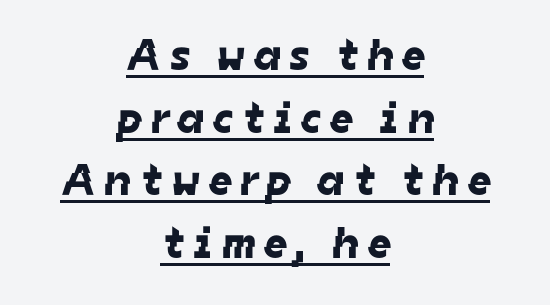
Q: Is the typeface a serif or a sans-serif typeface? A: Sans-serif.
Q: Is the text underlined? A: Yes.
Q: How is the paragraph aligned? A: Centered.
Q: Is the spacing between lines tight, normal or loose? A: Normal.
Q: Width (condensed, normal, or wide)? A: Normal.
Q: Stroke contrast? A: Low.
Q: x-height? A: Medium.
Q: Monospaced? A: No.
